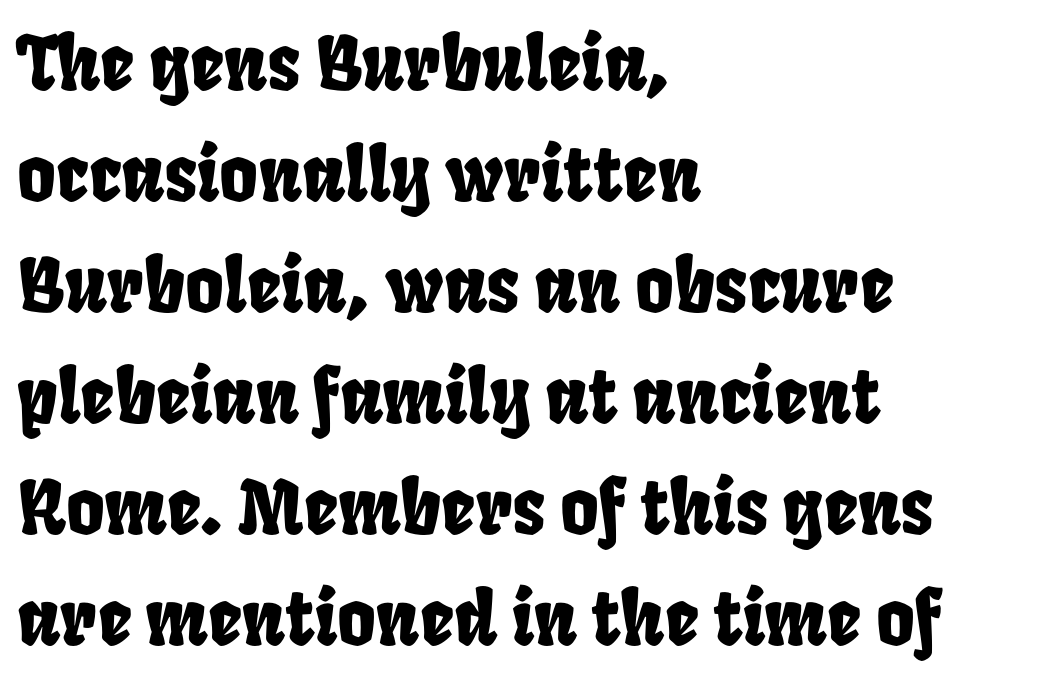
{"width": "condensed", "stroke_contrast": "low", "x_height": "large", "monospaced": "no", "underline": "no", "align": "left", "line_spacing": "normal", "line_spacing_ratio": 1.5, "letter_spacing": "normal", "letter_spacing_em": 0.0, "glyph_px": 74}
